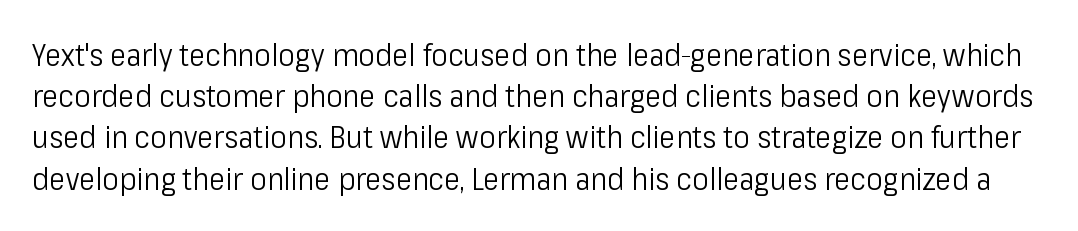
Is this a fixed-width face? No — the glyphs have proportional, varying widths. The letters carry no serifs — their stems end cleanly without finishing strokes. Bare-footed words on every line. Vertical strokes here are truly vertical. Regular leading. The cut favours lightness, reaching ordinary text weight at its darkest.
